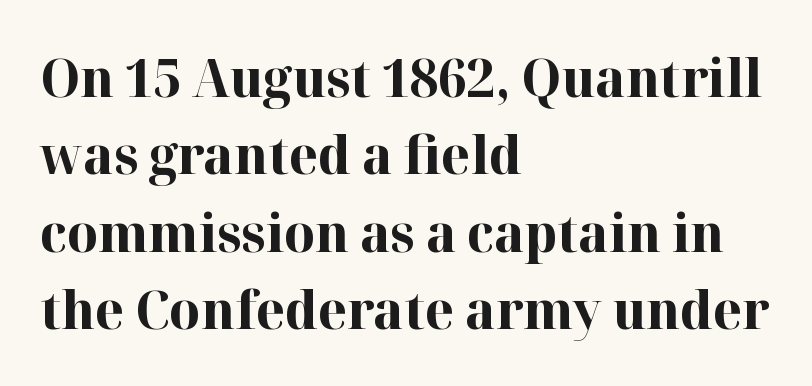
The face used here is rendered with its standard letterfit. Descenders are the only things crossing below the line. Notice how the passage keeps a crisp vertical edge on the left only. Posture: straight, roman, zero tilt.
